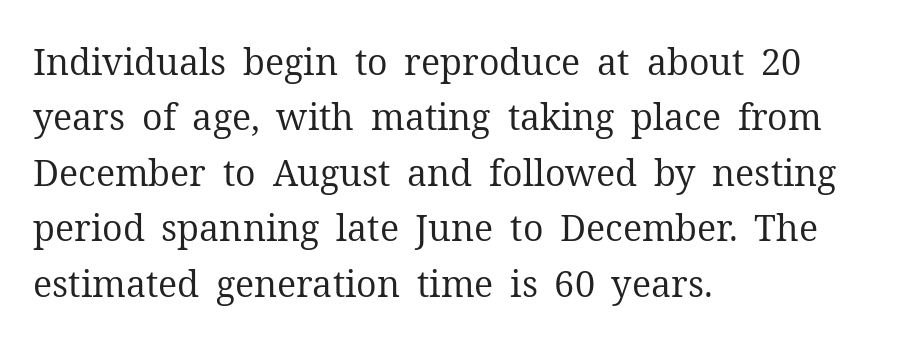
{"serif": "yes", "italic": "no", "bold": "no", "weight": "regular", "width": "normal", "stroke_contrast": "medium", "x_height": "medium", "monospaced": "no", "underline": "no", "align": "left", "line_spacing": "normal", "line_spacing_ratio": 1.54, "letter_spacing": "normal", "letter_spacing_em": 0.0, "glyph_px": 36}
